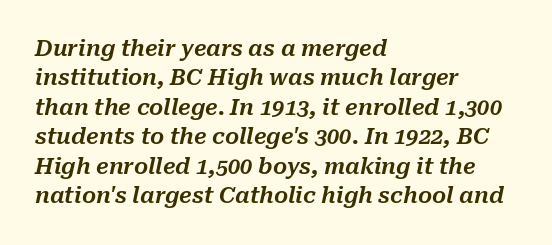
The image shows 22 px text type, italic (leaning right); set left-aligned, normal line spacing (1.34x), normal letter spacing, not underlined.
